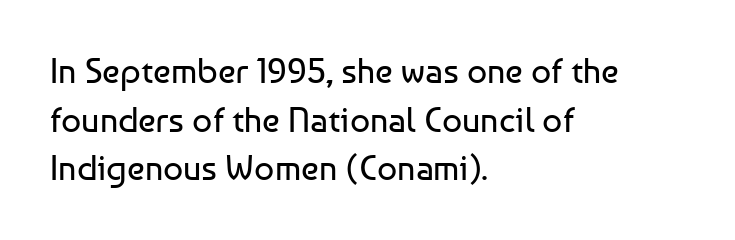
{"serif": "no", "italic": "no", "bold": "no", "weight": "regular", "width": "normal", "stroke_contrast": "low", "x_height": "medium", "monospaced": "no", "underline": "no", "align": "left", "line_spacing": "normal", "line_spacing_ratio": 1.39, "letter_spacing": "normal", "letter_spacing_em": 0.0, "glyph_px": 35}
